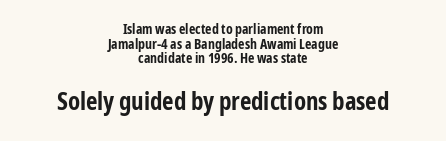
Q: Is the text bold? A: Yes.
Q: Is the text italic (slanted)? A: No, it is upright.
Q: Is the text underlined? A: No.
Q: How is the paragraph aligned? A: Centered.
Q: Is the spacing between letters normal or unusually wide? A: Normal.
Q: Is the spacing between lines tight, normal or loose? A: Tight.
Q: Which block of text is set in a larger size, the first (top) or the second (bottom)? A: The second (bottom) one.
